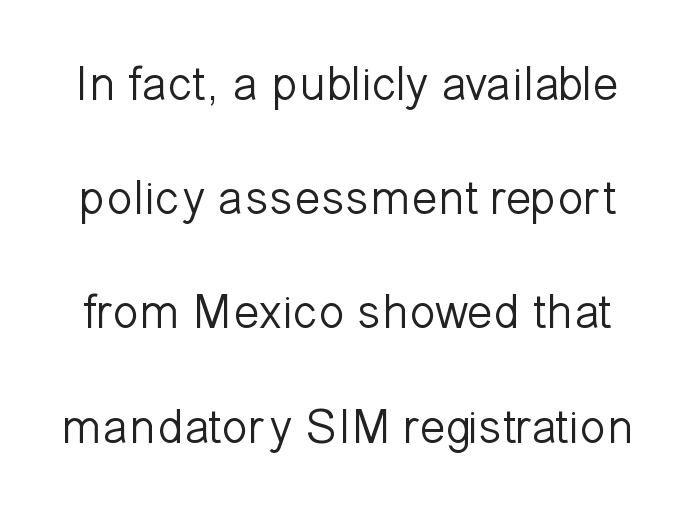
These lines stand farther apart than default settings would place them. The letterforms sit at book weight or below. Has an underline been added? It has not. Each word holds together tightly as a unit, with standard inter-letter gaps. Type style note: lacks serifs.
